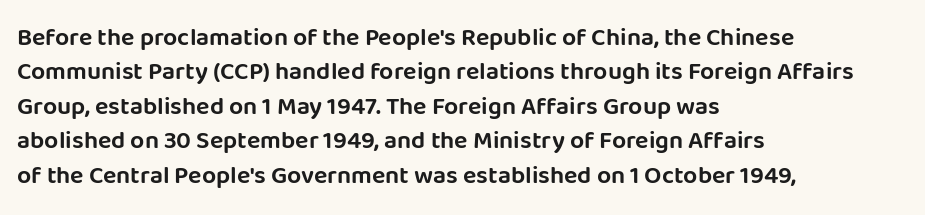
The image shows 25 px text type, upright; set left-aligned, normal line spacing (1.38x), normal letter spacing, not underlined.
